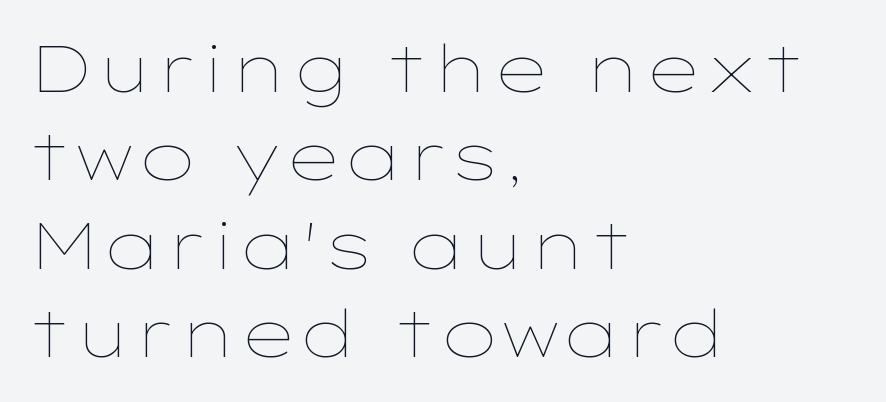
The image shows 65 px thin, wide type, upright; set left-aligned, normal line spacing (1.36x), normal letter spacing, not underlined; low stroke contrast and a medium x-height.
